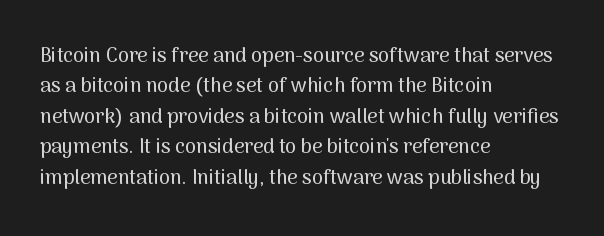
Q: Is the text italic (slanted)? A: No, it is upright.
Q: Is the text underlined? A: No.
Q: How is the paragraph aligned? A: Left-aligned.
Q: Is the spacing between letters normal or unusually wide? A: Normal.
Q: Is the spacing between lines tight, normal or loose? A: Normal.
